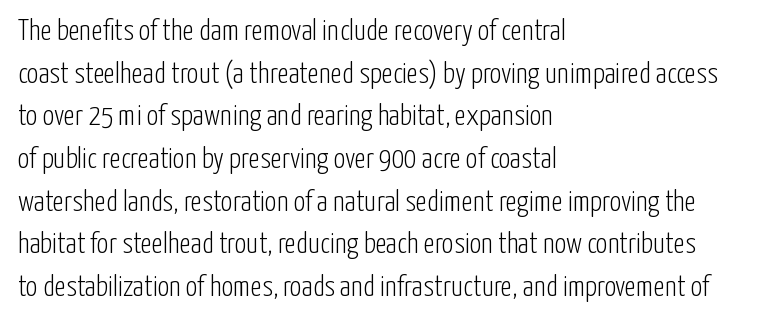
The image shows 29 px light, condensed sans-serif type, upright; set left-aligned, normal line spacing (1.47x), normal letter spacing, not underlined; low stroke contrast and a medium x-height.
